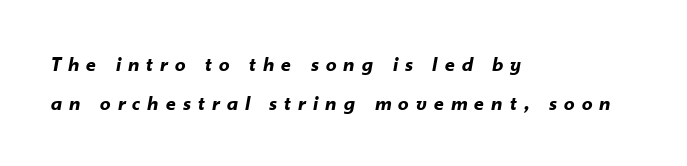
{"italic": "yes", "lean": "right", "slant_degrees": 10, "bold": "yes", "underline": "no", "align": "left", "line_spacing_ratio": 1.84, "letter_spacing": "wide", "letter_spacing_em": 0.34, "glyph_px": 21}
